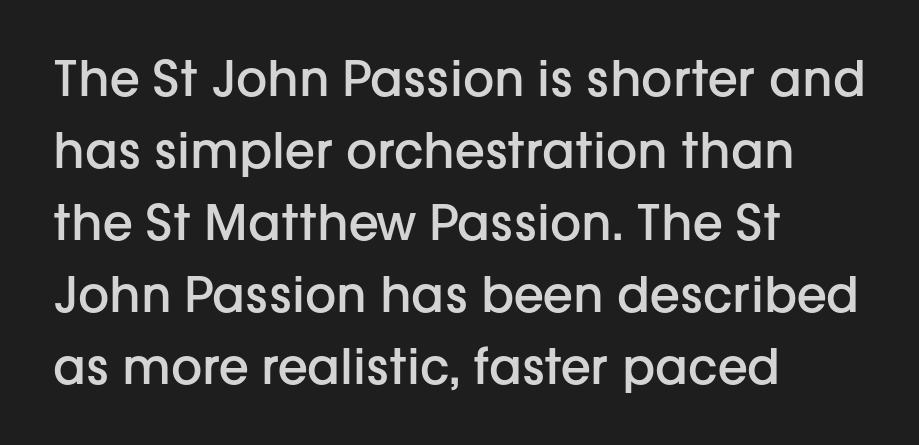
{"serif": "no", "italic": "no", "bold": "semi", "weight": "semibold", "width": "normal", "stroke_contrast": "low", "x_height": "medium", "monospaced": "no", "underline": "no", "align": "left", "line_spacing": "normal", "line_spacing_ratio": 1.47, "letter_spacing": "normal", "letter_spacing_em": 0.0, "glyph_px": 49}
